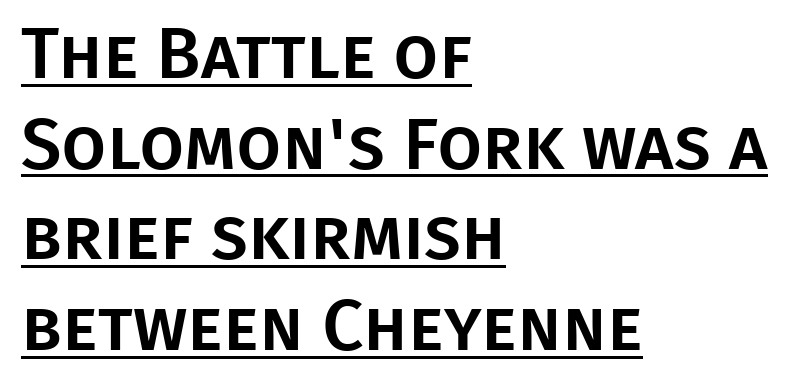
Q: Is the text italic (slanted)? A: No, it is upright.
Q: Is the typeface a serif or a sans-serif typeface? A: Sans-serif.
Q: Is the text underlined? A: Yes.
Q: How is the paragraph aligned? A: Left-aligned.
Q: Is the spacing between letters normal or unusually wide? A: Normal.
Q: Is the spacing between lines tight, normal or loose? A: Normal.
Q: Width (condensed, normal, or wide)? A: Normal.
Q: Stroke contrast? A: Low.
Q: x-height? A: Large.
Q: Monospaced? A: No.
